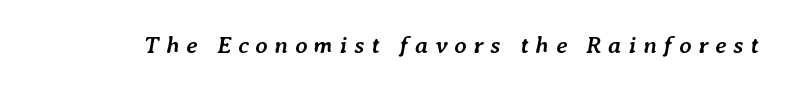
Q: Is the text bold? A: Yes.
Q: Is the text italic (slanted)? A: Yes, it leans right by about 7 degrees.
Q: Is the text underlined? A: No.
Q: Is the spacing between letters normal or unusually wide? A: Unusually wide.
